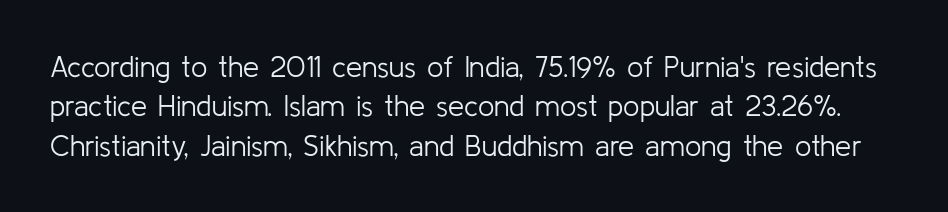
Q: Is the text bold? A: No.
Q: Is the text italic (slanted)? A: No, it is upright.
Q: Is the typeface a serif or a sans-serif typeface? A: Sans-serif.
Q: Is the text underlined? A: No.
Q: Is the spacing between letters normal or unusually wide? A: Normal.
Q: Is the spacing between lines tight, normal or loose? A: Normal.
Q: Width (condensed, normal, or wide)? A: Normal.
Q: Stroke contrast? A: Low.
Q: x-height? A: Medium.
Q: Monospaced? A: No.
